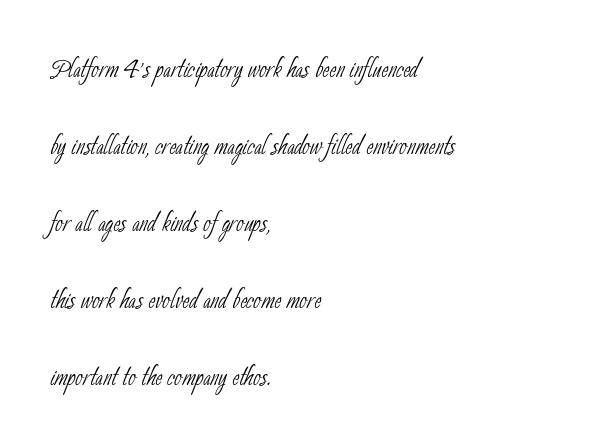
No extra tracking has been applied to these lines. The block of text is sparse from top to bottom, with ample space between rows. The glyphs in this specimen are sans serif. Ink coverage per letter is moderate at most.
